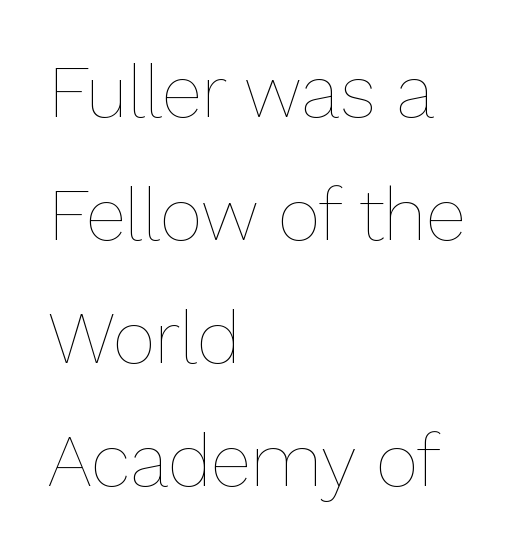
This reads as an unemphasized weight, regular at the heaviest. Rows of type keep a routine distance in the vertical direction. The passage shown is typed in a proportional face where columns would drift. Every row of glyphs begins at an identical x-position on the left. Words float on clear page, feet unadorned. Compared with typical body copy, the letter spacing here is the same.
